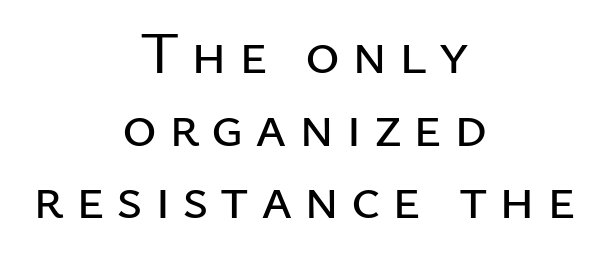
The image shows 59 px sans-serif type, upright; set centered, line spacing 1.23x, unusually wide letter spacing (+0.2 em), not underlined; low stroke contrast and a medium x-height.
